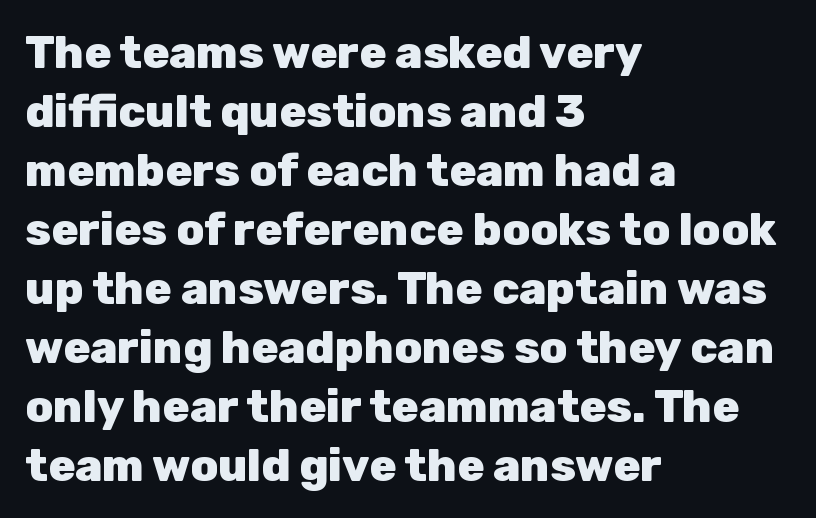
The image shows 45 px heavy sans-serif type, upright; set left-aligned, normal line spacing (1.31x), normal letter spacing, not underlined; low stroke contrast and a medium x-height.
